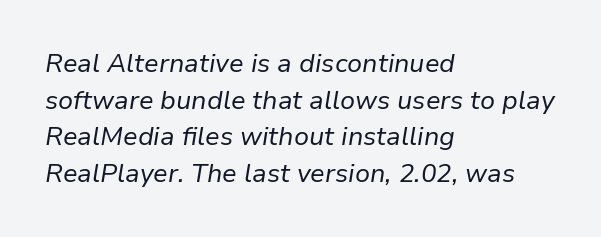
Notice how descenders clear the ascenders below comfortably — that's standard leading. The lettering tilts uniformly, giving the passage an italic look. Is the stroke heavy? The answer is a plain regular-or-lighter. Plain, unruled lines of type. How are the letters spaced? Ordinarily, with no added tracking. Teacher's note: observe the even left margin — that is flush-left alignment.
